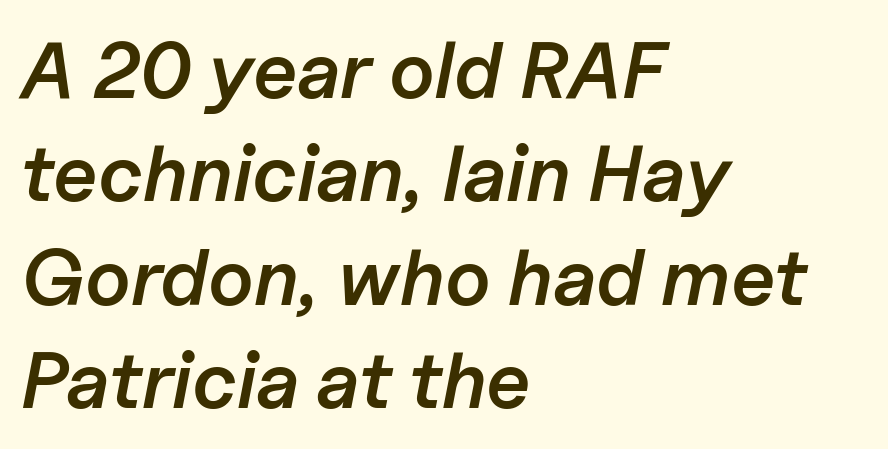
The image shows 79 px semibold type, italic (leaning right); set left-aligned, normal line spacing (1.31x), normal letter spacing, not underlined; low stroke contrast and a medium x-height.
